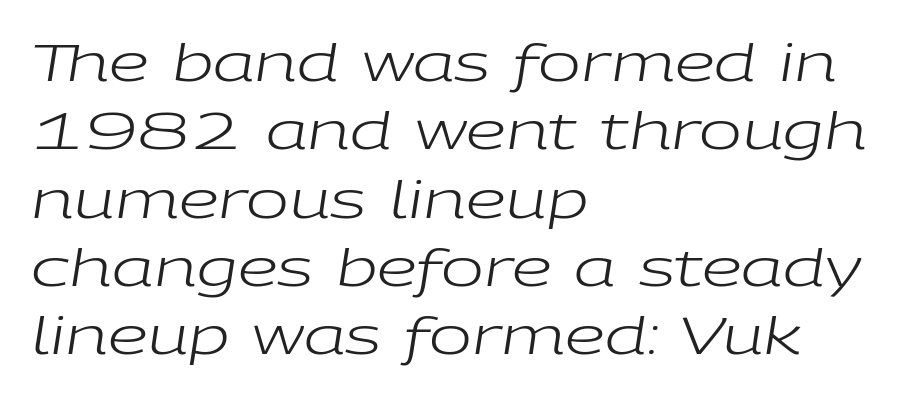
{"italic": "yes", "lean": "right", "slant_degrees": 9, "bold": "no", "weight": "regular", "width": "wide", "stroke_contrast": "low", "x_height": "medium", "monospaced": "no", "underline": "no", "align": "left", "line_spacing": "normal", "line_spacing_ratio": 1.34, "letter_spacing": "normal", "letter_spacing_em": 0.0, "glyph_px": 51}
